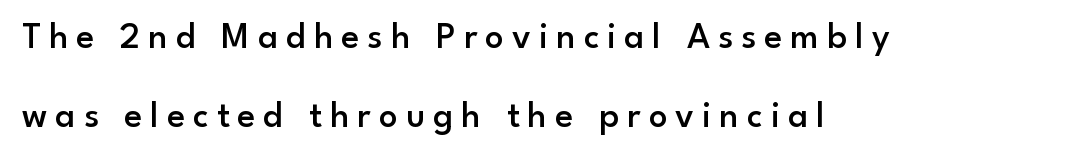
The image shows 37 px semibold sans-serif type, upright; set left-aligned, loose line spacing (2.14x), unusually wide letter spacing (+0.22 em), not underlined; low stroke contrast and a small x-height.
